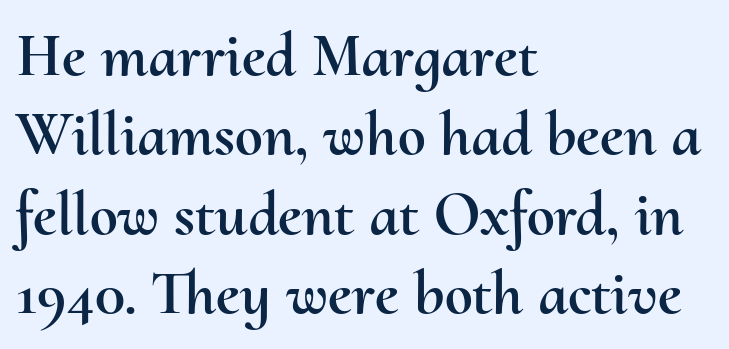
Honestly, the row spacing looks completely unremarkable. The paragraph has a hard left edge and a soft right edge. There is no visible air inserted between adjacent glyphs. Underlining? Definitely not there. The face used here is proportionally spaced, like ordinary book or web type.
